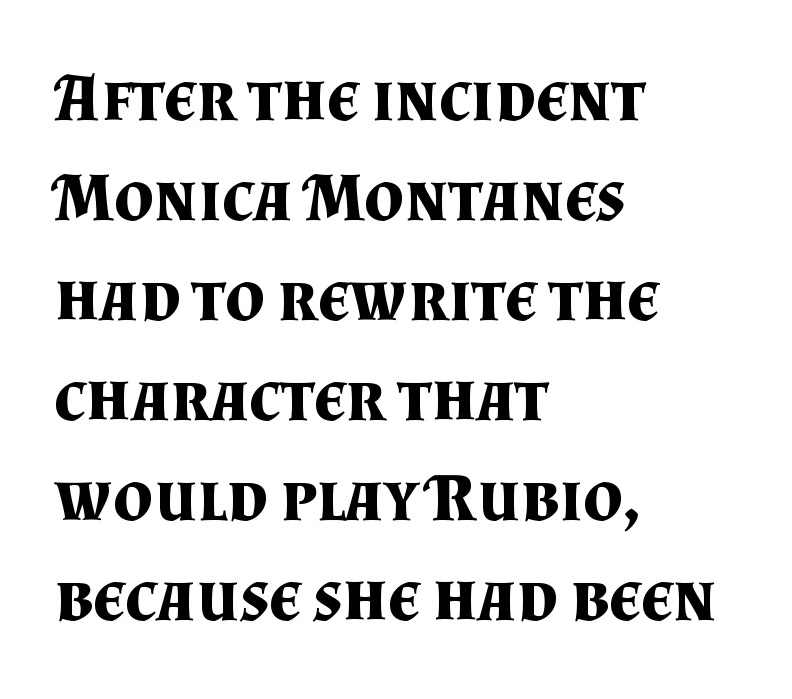
{"serif": "yes", "italic": "no", "bold": "yes", "weight": "bold", "width": "normal", "stroke_contrast": "medium", "x_height": "small", "monospaced": "no", "underline": "no", "align": "left", "line_spacing": "normal", "line_spacing_ratio": 1.45, "letter_spacing": "normal", "letter_spacing_em": 0.0, "glyph_px": 69}
